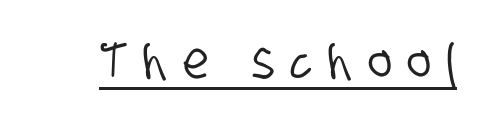
Q: Is the typeface a serif or a sans-serif typeface? A: Sans-serif.
Q: Is the text underlined? A: Yes.
Q: Is the spacing between letters normal or unusually wide? A: Unusually wide.
Q: Width (condensed, normal, or wide)? A: Condensed.
Q: Stroke contrast? A: Low.
Q: x-height? A: Large.
Q: Monospaced? A: No.
